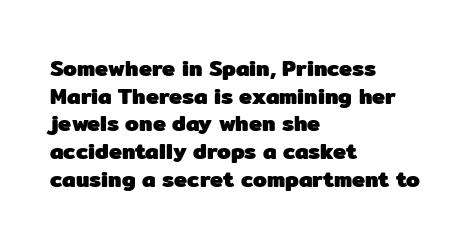
Q: Is the text bold? A: Yes.
Q: Is the text italic (slanted)? A: No, it is upright.
Q: Is the text underlined? A: No.
Q: How is the paragraph aligned? A: Left-aligned.
Q: Is the spacing between letters normal or unusually wide? A: Normal.
Q: Is the spacing between lines tight, normal or loose? A: Normal.
